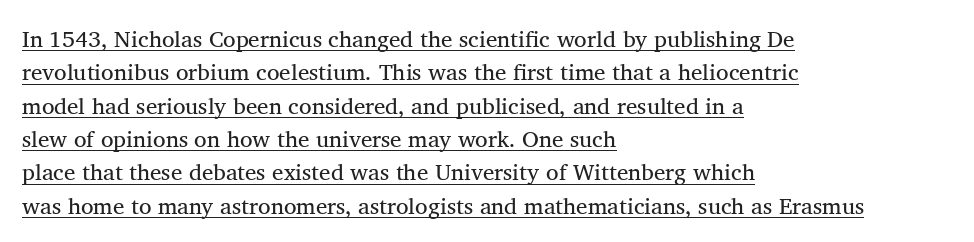
The image shows 23 px text type, upright; set left-aligned, normal line spacing (1.45x), normal letter spacing, underlined.
